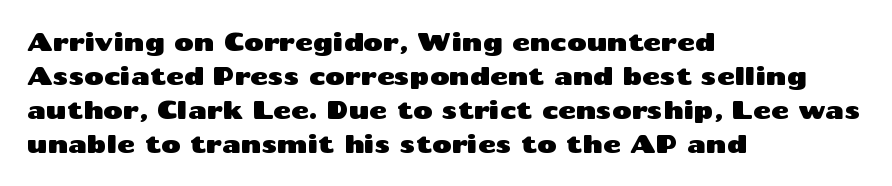
Here the glyphs are tracked normally, forming tight word shapes. A typesetter would call this leading conventional body-copy spacing. Descenders hang freely into open space. Typeset ragged right — the left edge is the straight one. Posture: upright roman.
